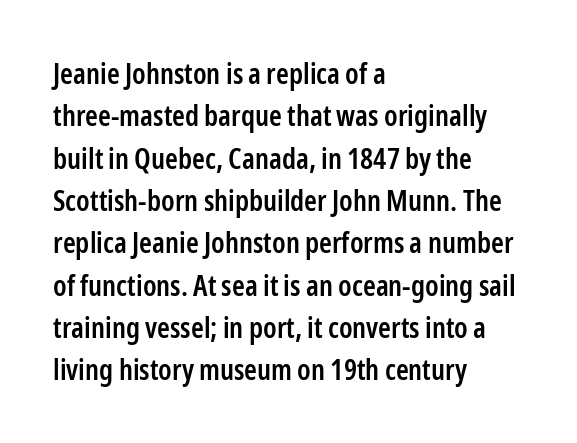
The image shows 29 px semibold, condensed sans-serif type, upright; set left-aligned, normal line spacing (1.46x), normal letter spacing, not underlined; low stroke contrast and a medium x-height.
